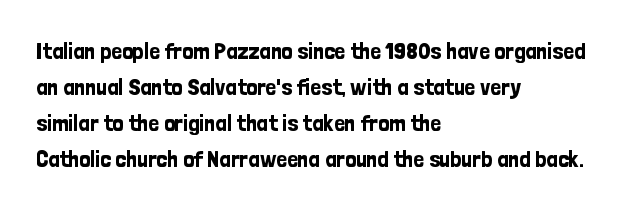
Q: Is the text italic (slanted)? A: No, it is upright.
Q: Is the text underlined? A: No.
Q: How is the paragraph aligned? A: Left-aligned.
Q: Is the spacing between letters normal or unusually wide? A: Normal.
Q: Is the spacing between lines tight, normal or loose? A: Normal.
